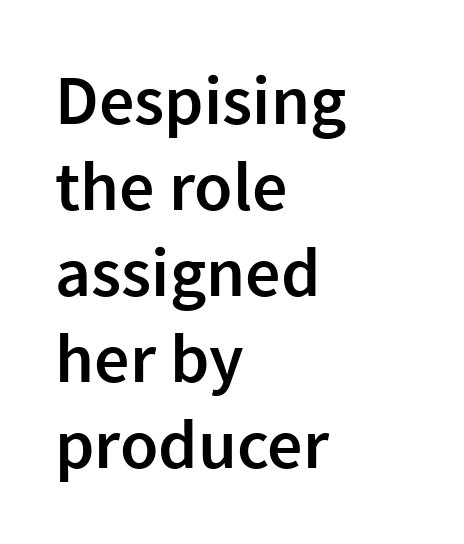
{"serif": "no", "italic": "no", "bold": "semi", "weight": "semibold", "width": "normal", "stroke_contrast": "low", "x_height": "medium", "monospaced": "no", "underline": "no", "align": "left", "line_spacing_ratio": 1.23, "letter_spacing": "normal", "letter_spacing_em": 0.0, "glyph_px": 70}
